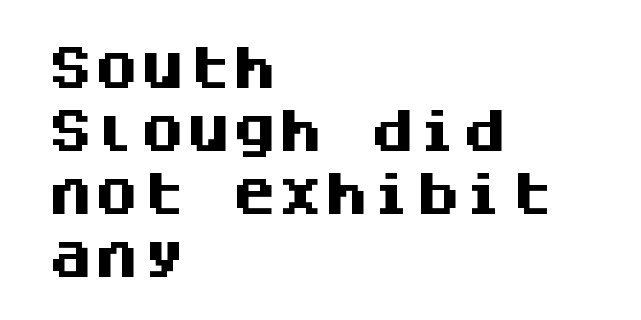
The image shows 46 px heavy sans-serif type, upright, monospaced; set left-aligned, normal line spacing (1.37x), normal letter spacing, not underlined; medium stroke contrast and a large x-height.
